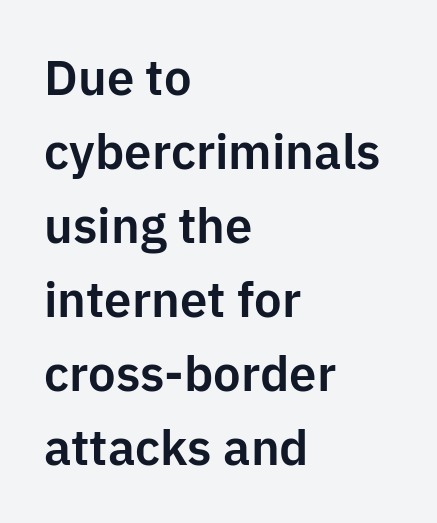
{"serif": "no", "italic": "no", "width": "normal", "stroke_contrast": "low", "x_height": "medium", "monospaced": "no", "underline": "no", "align": "left", "line_spacing": "normal", "line_spacing_ratio": 1.51, "letter_spacing": "normal", "letter_spacing_em": 0.0, "glyph_px": 49}
